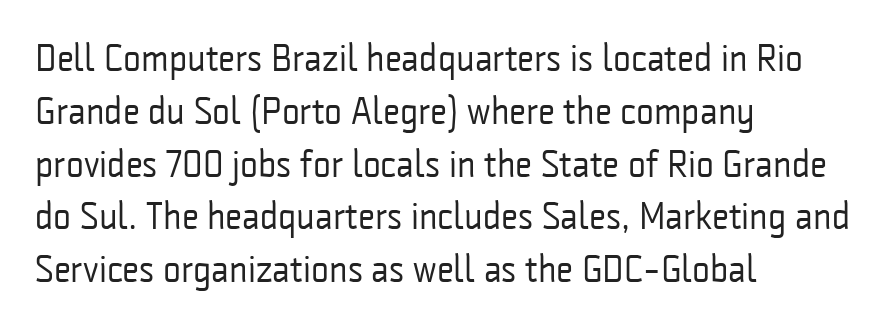
The image shows 38 px regular-weight, condensed sans-serif type, upright; set left-aligned, normal line spacing (1.39x), normal letter spacing, not underlined; low stroke contrast and a medium x-height.
